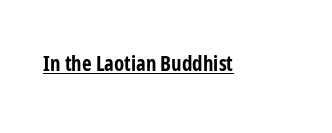
The image shows 21 px bold type, upright; set normal letter spacing, underlined.
